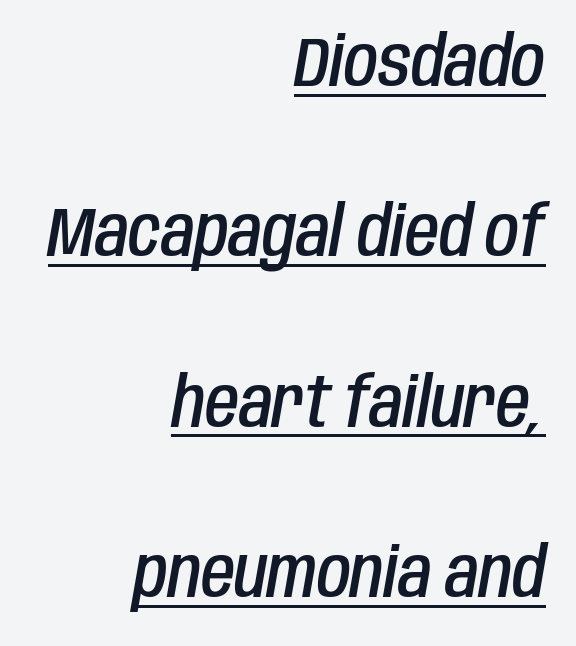
If you measured baseline to baseline, you'd find a long distance. Semibold letterforms, between regular and bold. Decoration check: the copy is underlined. A typesetter would mark this as italic. Horizontal alignment here is rightward, an uncommon choice for prose.
